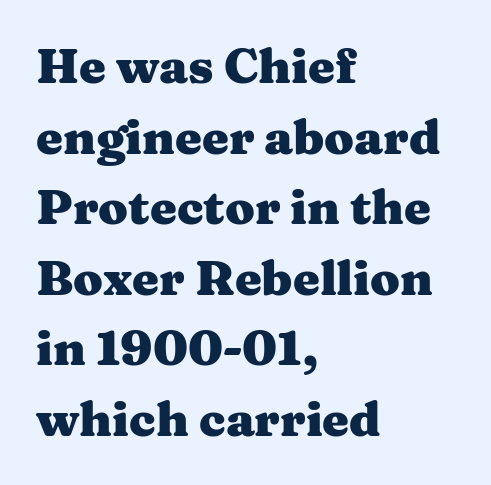
{"serif": "yes", "italic": "no", "bold": "yes", "weight": "heavy", "width": "wide", "stroke_contrast": "medium", "x_height": "medium", "monospaced": "no", "underline": "no", "align": "left", "line_spacing": "normal", "line_spacing_ratio": 1.47, "letter_spacing": "normal", "letter_spacing_em": 0.0, "glyph_px": 48}
